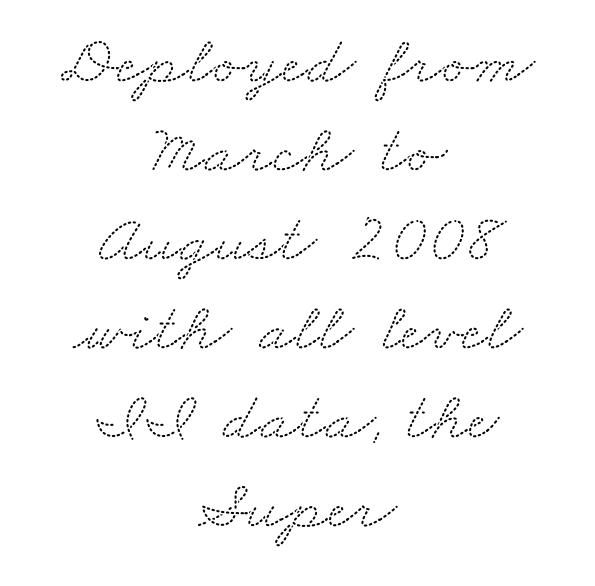
{"serif": "yes", "width": "wide", "stroke_contrast": "medium", "x_height": "small", "monospaced": "no", "underline": "no", "align": "center", "line_spacing": "normal", "line_spacing_ratio": 1.29, "letter_spacing": "normal", "letter_spacing_em": 0.0, "glyph_px": 69}
